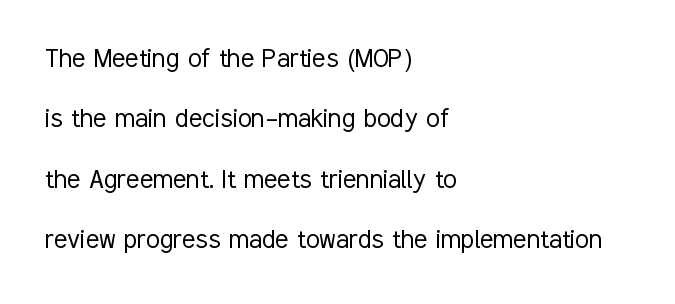
The face used here is proportionally spaced, like ordinary book or web type. Heft: none added — not bold. Underline: absent. Classification — sans serif.
